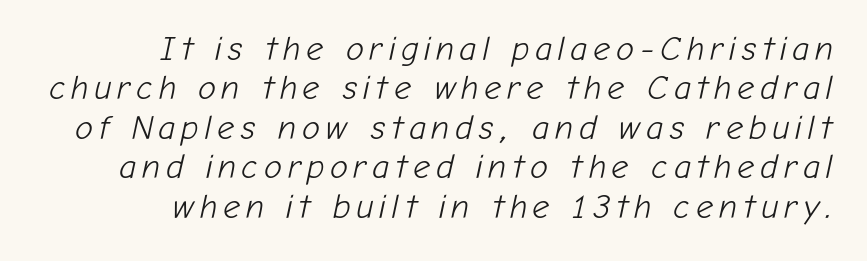
Q: Is the text bold? A: No.
Q: Is the text italic (slanted)? A: Yes, it leans right by about 12 degrees.
Q: Is the text underlined? A: No.
Q: How is the paragraph aligned? A: Right-aligned.
Q: Width (condensed, normal, or wide)? A: Normal.
Q: Stroke contrast? A: Low.
Q: x-height? A: Medium.
Q: Monospaced? A: No.
